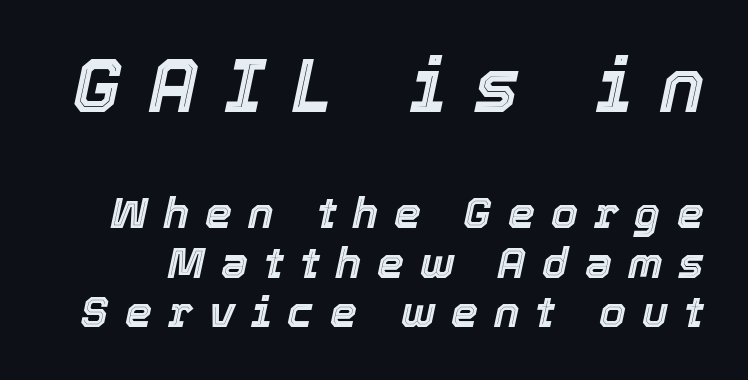
Proportional: the letters do not fall into vertical columns. Here the glyphs are tracked loosely, breaking word shapes into spaced letters. Rendered with sloped, italic letterforms. Closely set lines give the paragraph a compact silhouette. Has an underline been added? It has not.
